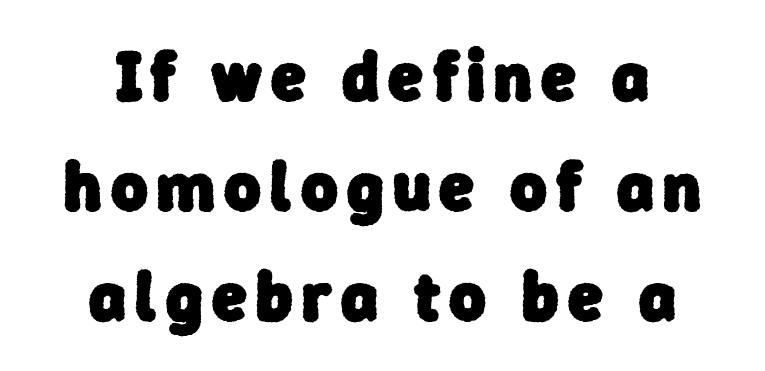
The image shows 70 px heavy sans-serif type; set centered, normal line spacing (1.57x), not underlined; low stroke contrast and a medium x-height.
